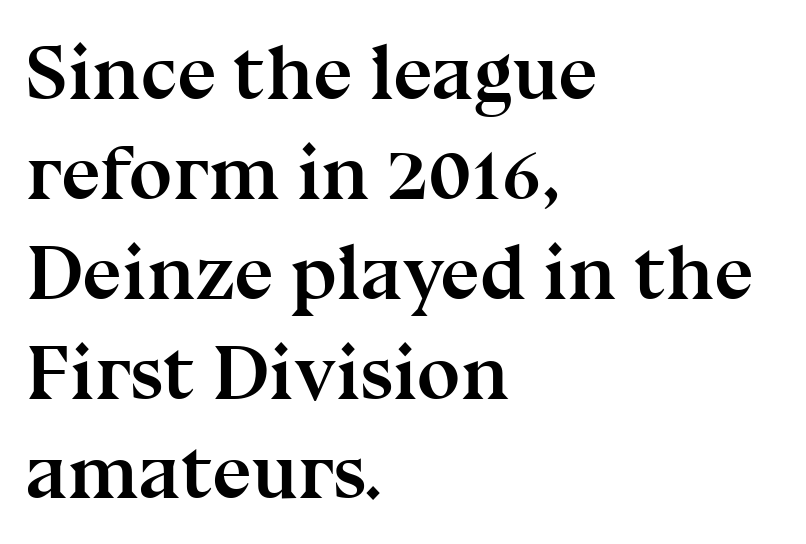
Q: Is the text bold? A: Yes.
Q: Is the text italic (slanted)? A: No, it is upright.
Q: Is the typeface a serif or a sans-serif typeface? A: Serif.
Q: Is the text underlined? A: No.
Q: How is the paragraph aligned? A: Left-aligned.
Q: Is the spacing between letters normal or unusually wide? A: Normal.
Q: Is the spacing between lines tight, normal or loose? A: Normal.
Q: Width (condensed, normal, or wide)? A: Normal.
Q: Stroke contrast? A: Medium.
Q: x-height? A: Medium.
Q: Monospaced? A: No.
